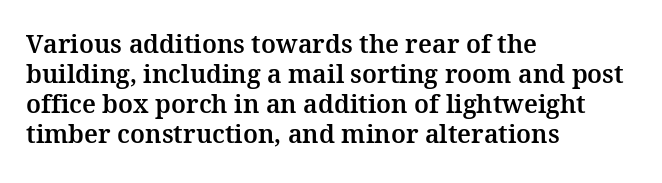
Italic? Not at all — the glyphs are vertical. Only glyphs here, with clear space below each row. Does the copy run flush right? No — it runs flush left. The letters sit at their default tracking, neither squeezed nor spread.
